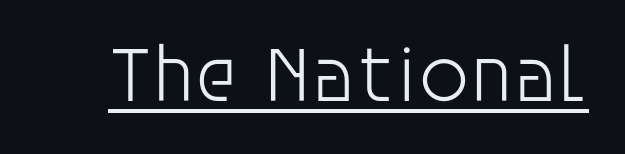
The image shows 80 px light sans-serif type, upright; set normal letter spacing, underlined; low stroke contrast and a large x-height.
